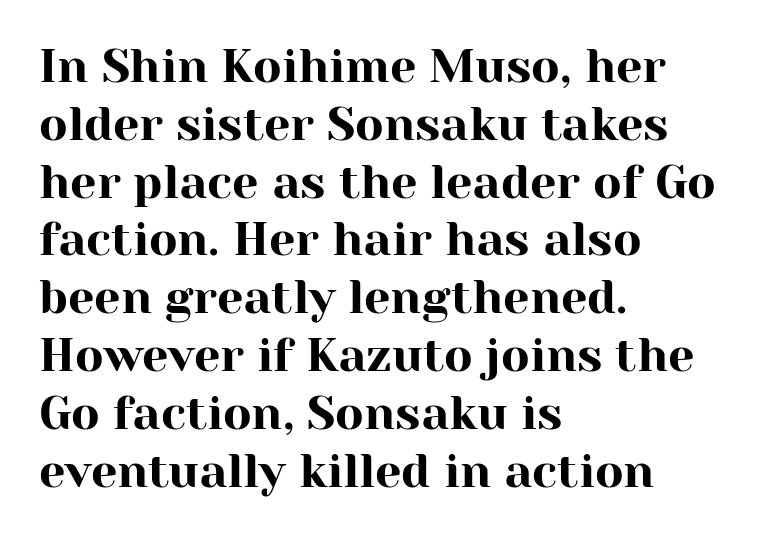
{"serif": "yes", "italic": "no", "width": "normal", "stroke_contrast": "high", "x_height": "medium", "monospaced": "no", "underline": "no", "align": "left", "line_spacing_ratio": 1.23, "letter_spacing": "normal", "letter_spacing_em": 0.0, "glyph_px": 47}
